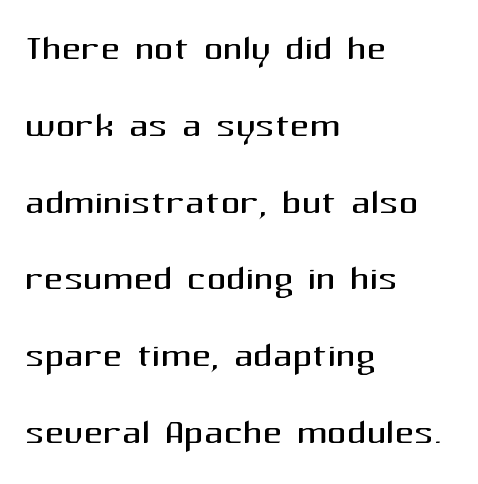
The image shows 48 px regular-weight sans-serif type, upright; set left-aligned, normal line spacing (1.6x), normal letter spacing, not underlined; medium stroke contrast and a medium x-height.
